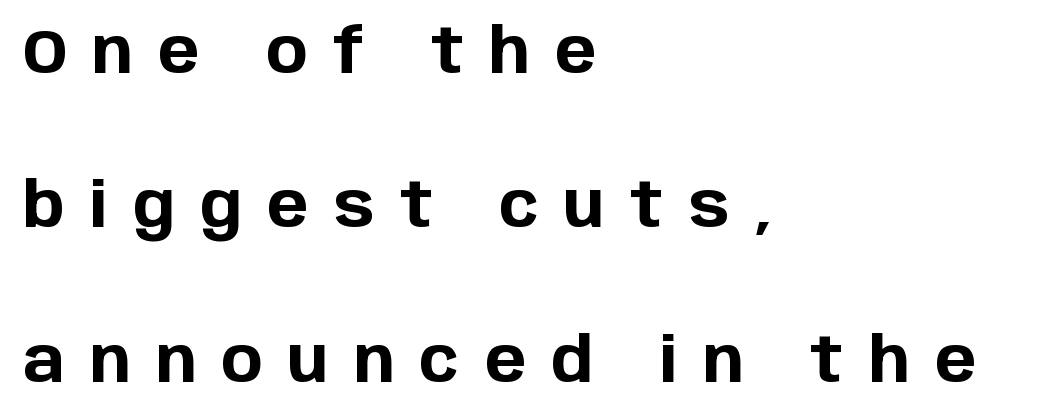
A dark, heavy texture on the line: the type is bold. Tall strokes in this sample are plumb rather than angled. Descenders are the only things crossing below the line. The lines are spread far apart with generous leading. Loose tracking; the words dissolve into strings of separated letters.
